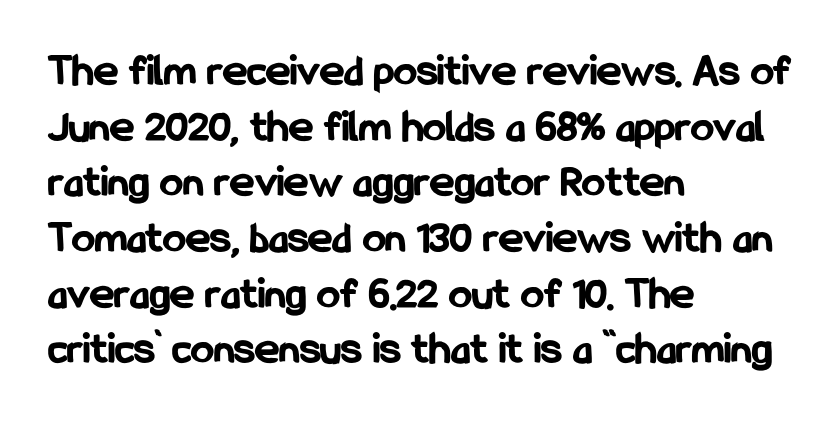
The image shows 46 px bold, condensed sans-serif type, upright; set left-aligned, line spacing 1.21x, normal letter spacing, not underlined; low stroke contrast and a medium x-height.
